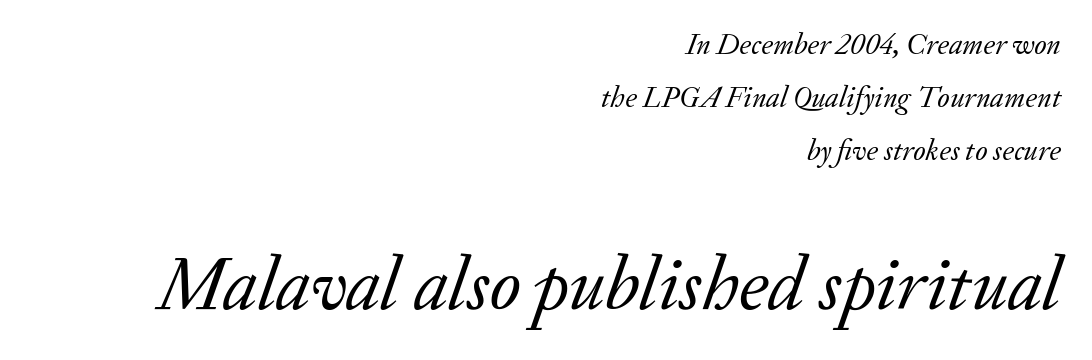
{"serif": "yes", "italic": "yes", "lean": "right", "slant_degrees": 20, "bold": "no", "weight": "regular", "width": "normal", "stroke_contrast": "low", "x_height": "small", "monospaced": "no", "underline": "no", "align": "right", "line_spacing_ratio": 1.77, "letter_spacing": "normal", "letter_spacing_em": 0.0, "larger_block": "second", "size_ratio": 2.53, "glyph_px": 76}
